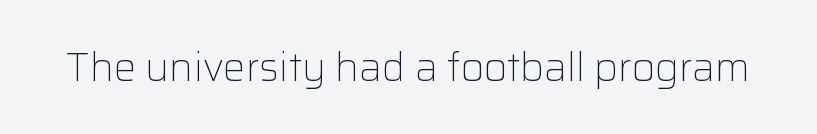
Q: Is the text bold? A: No.
Q: Is the text italic (slanted)? A: No, it is upright.
Q: Is the typeface a serif or a sans-serif typeface? A: Sans-serif.
Q: Is the text underlined? A: No.
Q: Is the spacing between letters normal or unusually wide? A: Normal.
Q: Width (condensed, normal, or wide)? A: Normal.
Q: Stroke contrast? A: Low.
Q: x-height? A: Medium.
Q: Monospaced? A: No.
